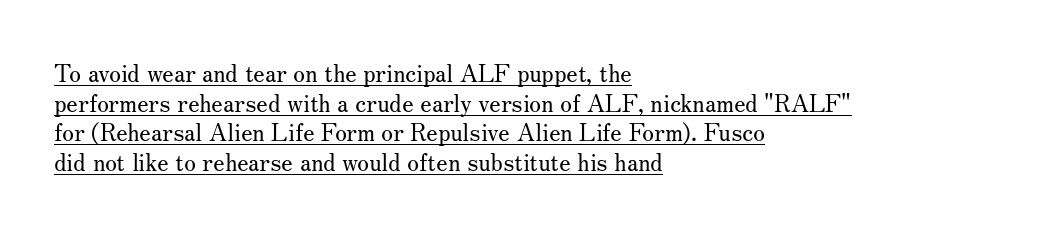
The rag falls on the right side of this text block. The face used here appears with an underline applied. The typesetting does not lean heavy: it is not bold. The letters stand straight up with perfectly vertical stems. Tracking here is standard; glyphs follow each other at the usual distance.
